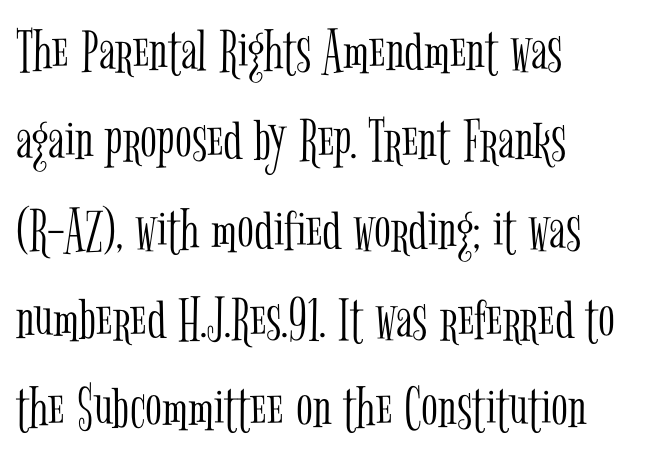
The image shows 62 px light, condensed serif type, upright; set left-aligned, normal line spacing (1.44x), normal letter spacing, not underlined; low stroke contrast and a medium x-height.
